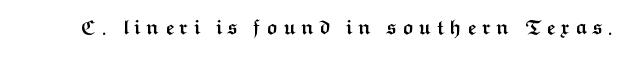
The image shows 20 px bold type, upright; set unusually wide letter spacing (+0.26 em), not underlined.
